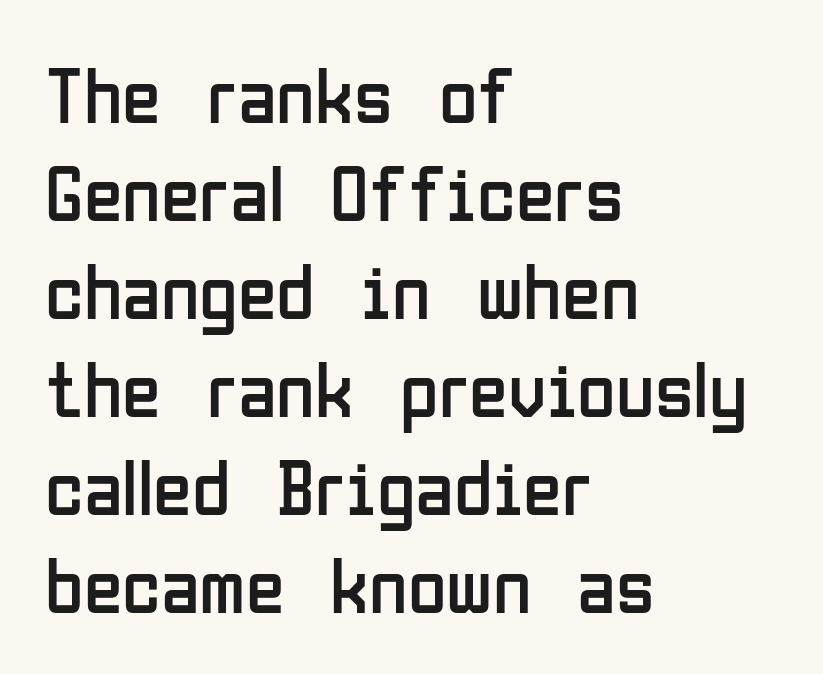
{"serif": "no", "italic": "no", "bold": "no", "weight": "regular", "width": "condensed", "stroke_contrast": "low", "x_height": "medium", "monospaced": "no", "underline": "no", "align": "left", "line_spacing_ratio": 1.24, "letter_spacing": "normal", "letter_spacing_em": 0.0, "glyph_px": 79}
